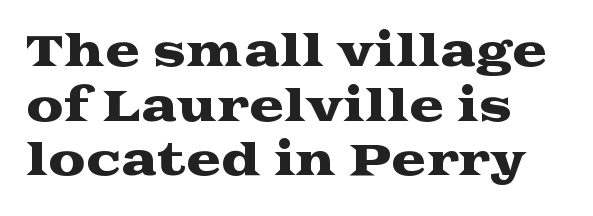
The image shows 42 px wide serif type, upright; set left-aligned, normal line spacing (1.3x), normal letter spacing, not underlined; medium stroke contrast and a medium x-height.
